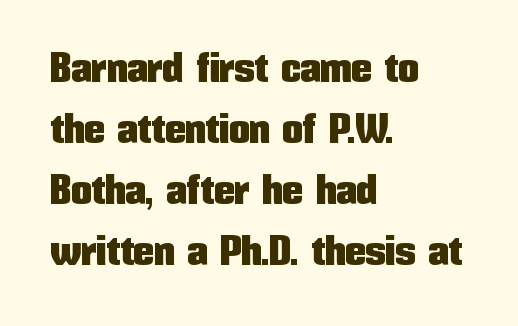
{"serif": "no", "italic": "no", "width": "condensed", "stroke_contrast": "low", "x_height": "medium", "monospaced": "no", "underline": "no", "align": "left", "line_spacing": "normal", "line_spacing_ratio": 1.49, "letter_spacing": "normal", "letter_spacing_em": 0.0, "glyph_px": 41}
